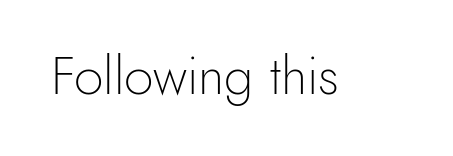
{"serif": "no", "italic": "no", "bold": "no", "weight": "light", "width": "normal", "x_height": "small", "monospaced": "no", "underline": "no", "letter_spacing": "normal", "letter_spacing_em": 0.0, "glyph_px": 53}
